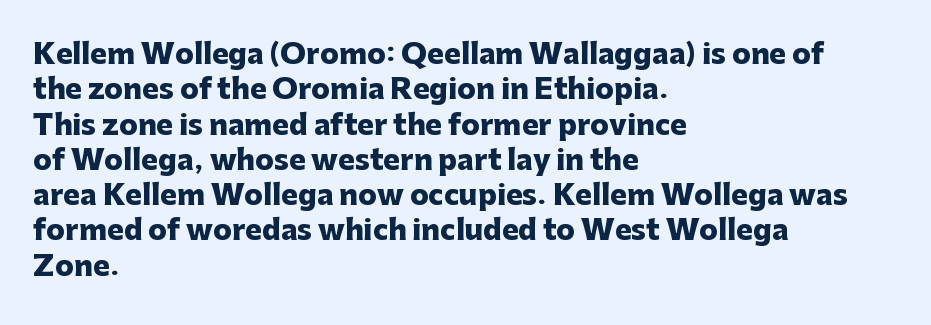
Q: Is the text bold? A: Yes.
Q: Is the text italic (slanted)? A: No, it is upright.
Q: Is the typeface a serif or a sans-serif typeface? A: Sans-serif.
Q: Is the text underlined? A: No.
Q: How is the paragraph aligned? A: Left-aligned.
Q: Is the spacing between letters normal or unusually wide? A: Normal.
Q: Is the spacing between lines tight, normal or loose? A: Normal.
Q: Width (condensed, normal, or wide)? A: Normal.
Q: Stroke contrast? A: Low.
Q: x-height? A: Medium.
Q: Monospaced? A: No.
